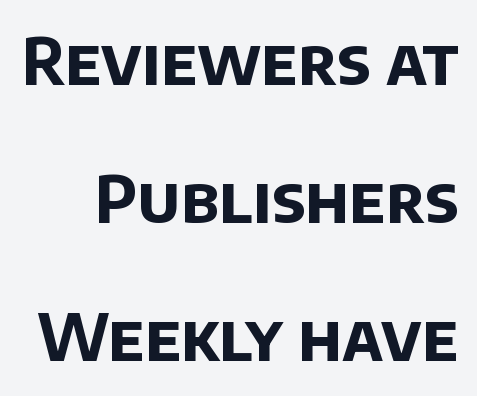
Note: no serifs on the glyphs. The passage shown is emphatically bold. Looks like regular typesetting: each glyph gets only the width it needs. Each row of text sits above clean, open space.
